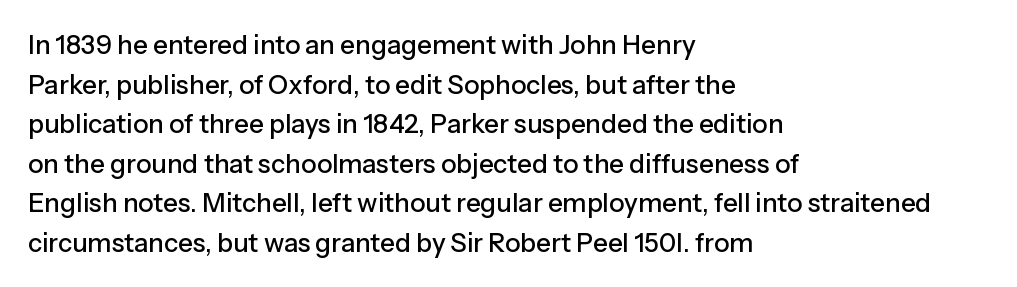
Interline gaps are of average width in this sample. The type sits square on the baseline with zero lean. Just letters on the line, the space beneath them empty. Students, note that the glyphs here touch the page at normal intervals. The rendering anchors every line to the left-hand side.
